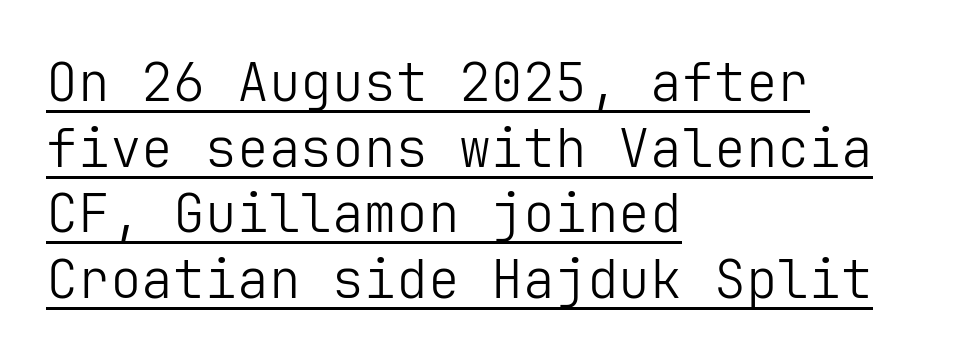
Tracking here is standard; glyphs follow each other at the usual distance. The passage shown is underscored from start to finish. Stem width sits at or under what a default text font uses. This is roman type, the default non-slanted kind. Font category for this specimen: sans-serif. A student would call this left alignment; a typographer would say flush left, rag right.
